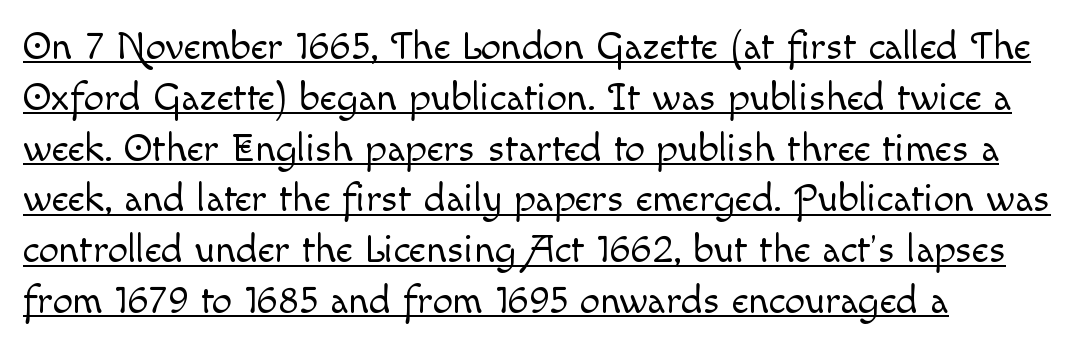
The image shows 40 px light type, upright; set left-aligned, normal line spacing (1.27x), normal letter spacing, underlined; a small x-height.
